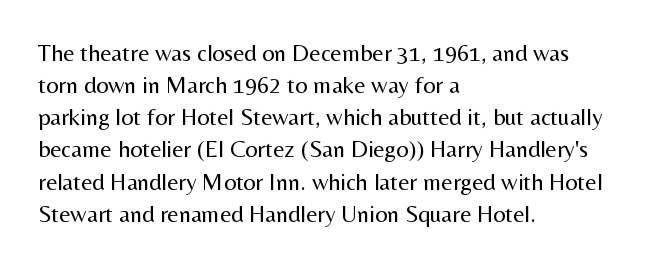
Q: Is the text bold? A: No.
Q: Is the text italic (slanted)? A: No, it is upright.
Q: Is the text underlined? A: No.
Q: How is the paragraph aligned? A: Left-aligned.
Q: Is the spacing between letters normal or unusually wide? A: Normal.
Q: Is the spacing between lines tight, normal or loose? A: Normal.
